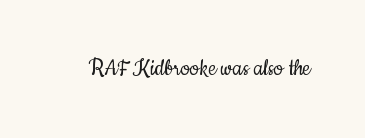
The image shows 26 px text type; set normal letter spacing, not underlined.
